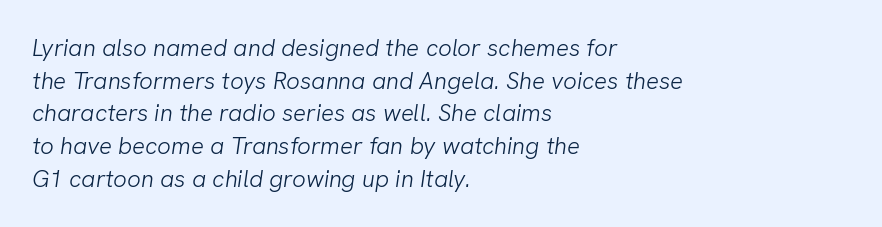
The image shows 24 px text type; set left-aligned, normal line spacing (1.36x), normal letter spacing, not underlined.
